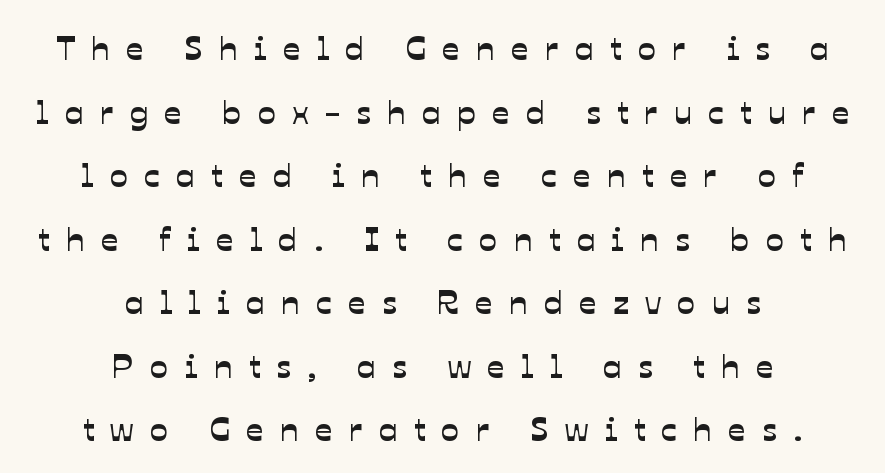
Q: Is the typeface a serif or a sans-serif typeface? A: Sans-serif.
Q: Is the text underlined? A: No.
Q: How is the paragraph aligned? A: Centered.
Q: Is the spacing between letters normal or unusually wide? A: Unusually wide.
Q: Width (condensed, normal, or wide)? A: Normal.
Q: Stroke contrast? A: Low.
Q: x-height? A: Medium.
Q: Monospaced? A: No.
